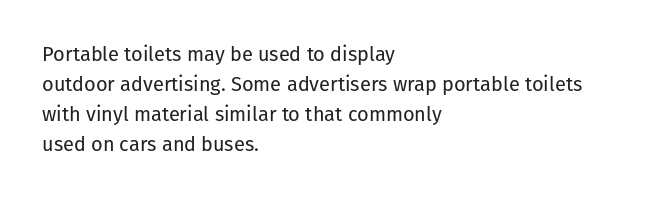
The image shows 20 px text type, upright; set left-aligned, normal line spacing (1.5x), normal letter spacing, not underlined.
